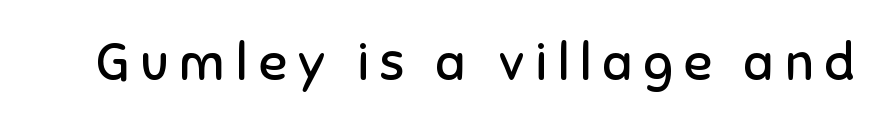
{"serif": "no", "italic": "no", "bold": "no", "weight": "regular", "width": "normal", "stroke_contrast": "low", "x_height": "medium", "monospaced": "no", "underline": "no", "letter_spacing": "wide", "letter_spacing_em": 0.21, "glyph_px": 52}
